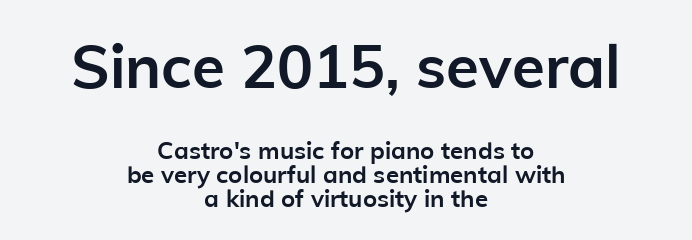
Has an underline been added? It has not. The font's upright variant was chosen for this text. Each line is balanced around a shared central axis. Note the varied advance widths — an 'i' is clearly narrower than an 'm'. Quick note: interline space is minimal. The line texture is even and compact thanks to regular tracking.
